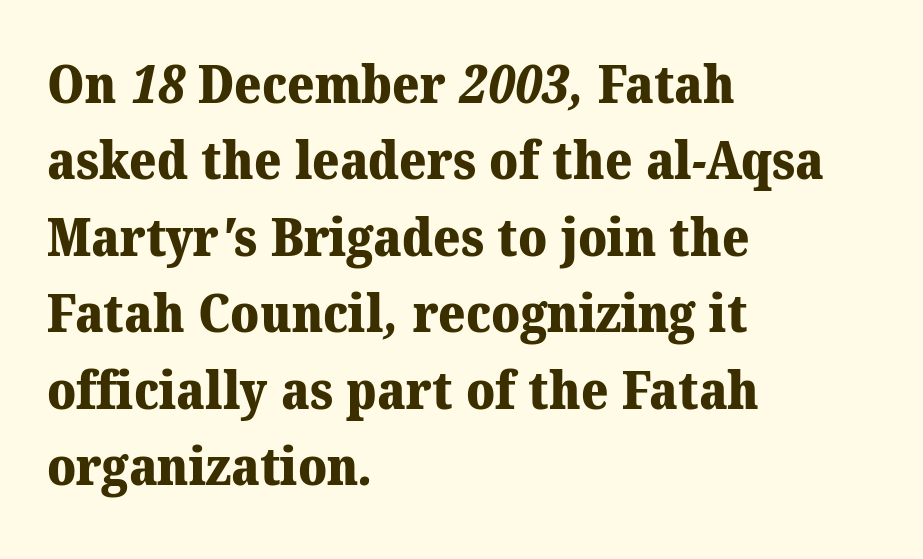
The image shows 52 px heavy serif type; set left-aligned, normal line spacing (1.47x), normal letter spacing, not underlined; medium stroke contrast and a medium x-height.
